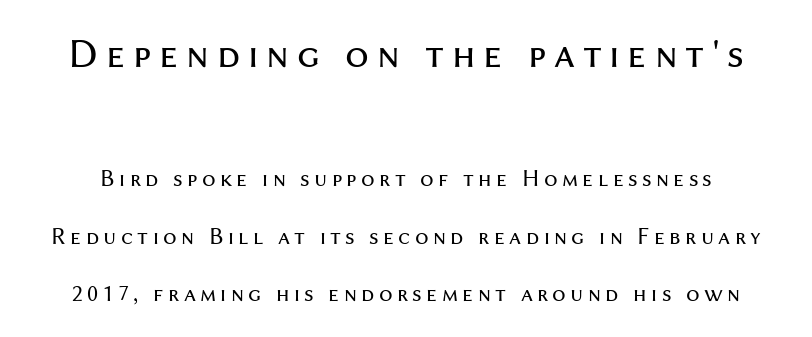
The image shows 42 px regular-weight sans-serif type, upright; set loose line spacing (2.41x), not underlined; the first (top) block is 1.75x larger; medium stroke contrast and a medium x-height.
